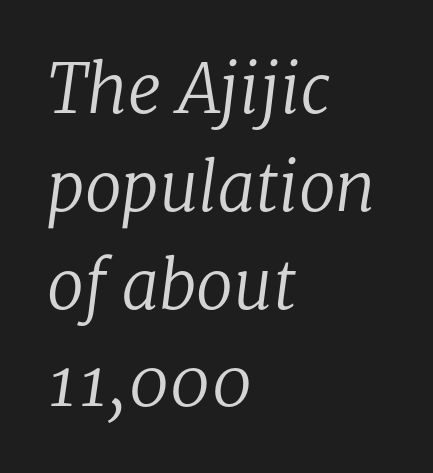
The image shows 67 px regular-weight serif type, italic (leaning right); set left-aligned, normal line spacing (1.46x), normal letter spacing, not underlined; low stroke contrast and a medium x-height.
